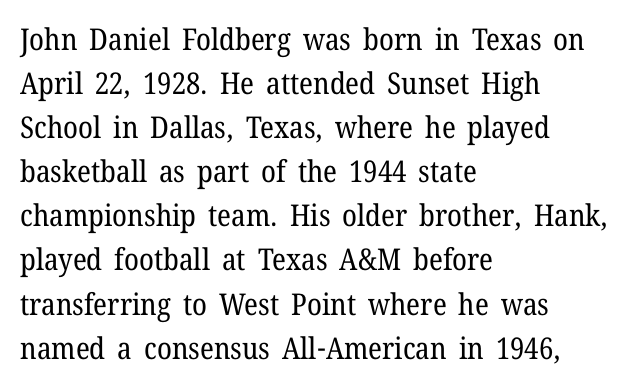
{"serif": "yes", "italic": "no", "bold": "no", "weight": "regular", "width": "normal", "stroke_contrast": "low", "x_height": "medium", "monospaced": "no", "underline": "no", "align": "left", "line_spacing": "normal", "line_spacing_ratio": 1.47, "letter_spacing": "normal", "letter_spacing_em": 0.0, "glyph_px": 30}
